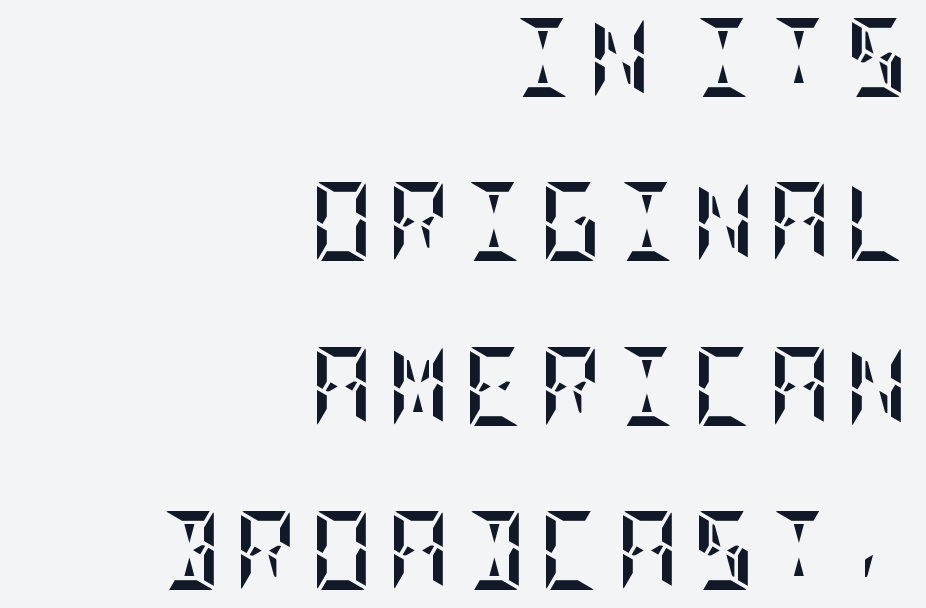
{"italic": "no", "bold": "yes", "weight": "semibold", "width": "condensed", "stroke_contrast": "low", "x_height": "large", "underline": "no", "align": "right", "line_spacing": "loose", "line_spacing_ratio": 2.08, "glyph_px": 79}
